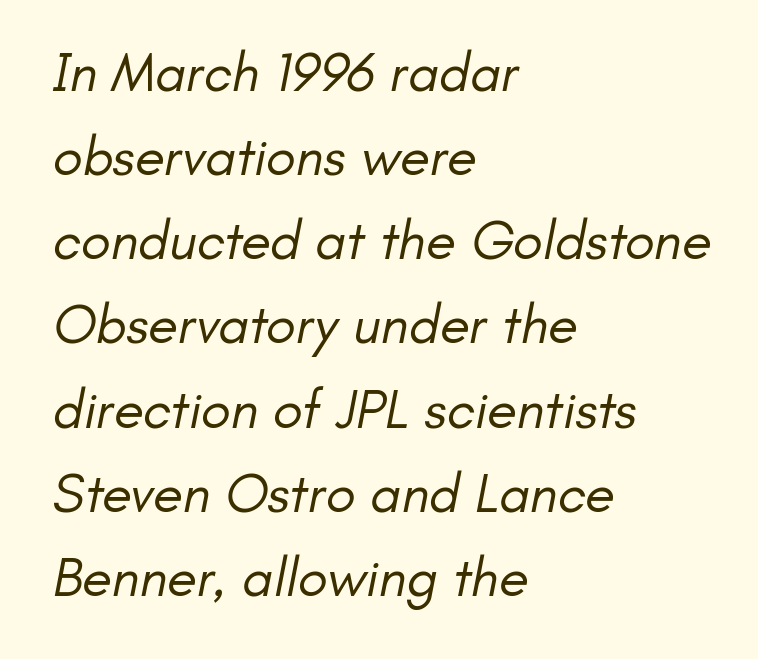
The image shows 55 px regular-weight sans-serif type; set left-aligned, normal line spacing (1.53x), normal letter spacing, not underlined; low stroke contrast and a small x-height.
